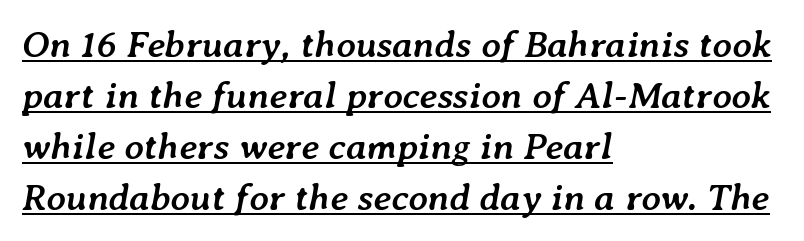
The image shows 38 px semibold type, italic (leaning right); set left-aligned, normal line spacing (1.34x), normal letter spacing, underlined; low stroke contrast and a medium x-height.
